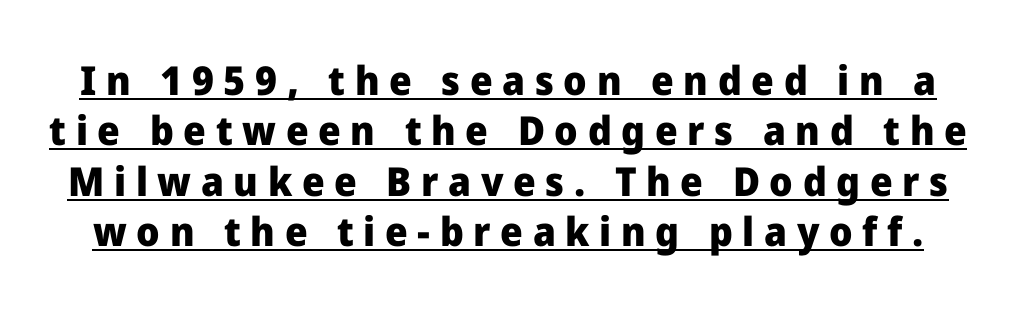
The image shows 40 px heavy sans-serif type, upright; set normal line spacing (1.26x), unusually wide letter spacing (+0.24 em), underlined; low stroke contrast and a medium x-height.
